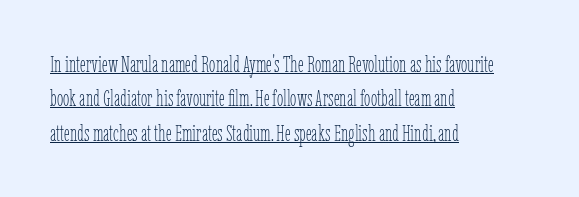
The lines are quadded left. The passage shown is not bold in any degree. Is there any slant? The stems are plumb. The face used here appears with an underline applied.
